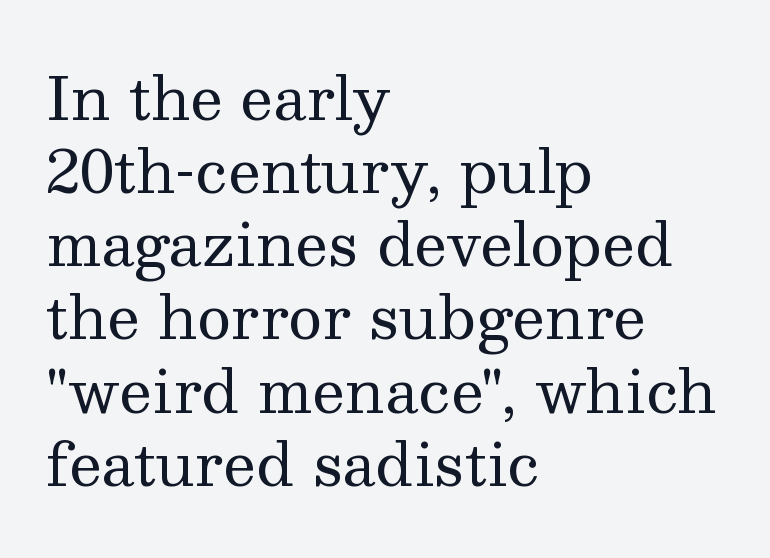
{"serif": "yes", "italic": "no", "bold": "no", "weight": "regular", "width": "normal", "stroke_contrast": "medium", "x_height": "medium", "monospaced": "no", "underline": "no", "align": "left", "line_spacing_ratio": 1.24, "letter_spacing": "normal", "letter_spacing_em": 0.0, "glyph_px": 59}
